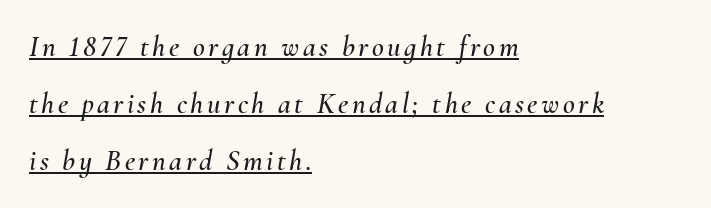
Q: Is the text italic (slanted)? A: Yes, it leans right by about 10 degrees.
Q: Is the text underlined? A: Yes.
Q: How is the paragraph aligned? A: Left-aligned.
Q: Is the spacing between lines tight, normal or loose? A: Loose.
Q: Width (condensed, normal, or wide)? A: Normal.
Q: Stroke contrast? A: Medium.
Q: x-height? A: Small.
Q: Monospaced? A: No.
